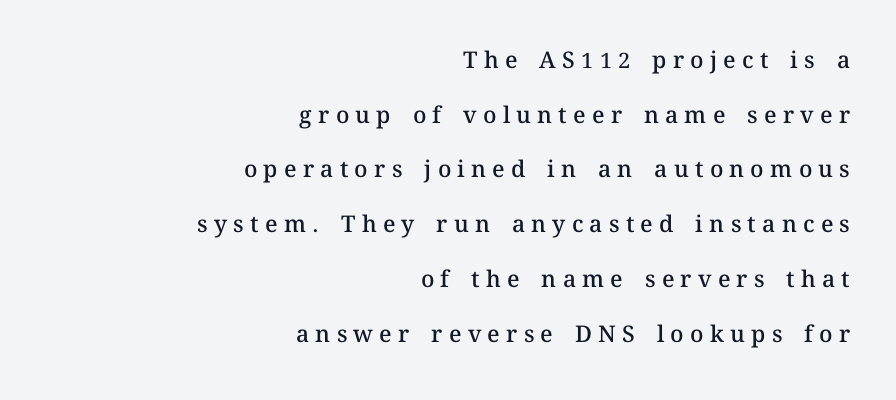
These lines have a slow, spaced-out rhythm from letter to letter. Alignment: flush right. This sample uses an upright cut, with every glyph sitting square on the baseline. Reading down the column, the eye jumps a long way to each next line. These lines carry some extra weight — a demibold, not a full bold.
